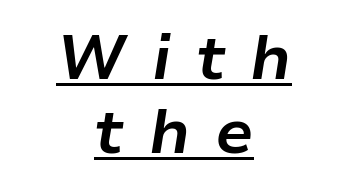
Q: Is the text bold? A: Yes.
Q: Is the text italic (slanted)? A: Yes, it leans right by about 9 degrees.
Q: Is the text underlined? A: Yes.
Q: How is the paragraph aligned? A: Centered.
Q: Is the spacing between letters normal or unusually wide? A: Unusually wide.
Q: Width (condensed, normal, or wide)? A: Normal.
Q: Stroke contrast? A: Low.
Q: x-height? A: Medium.
Q: Monospaced? A: No.
